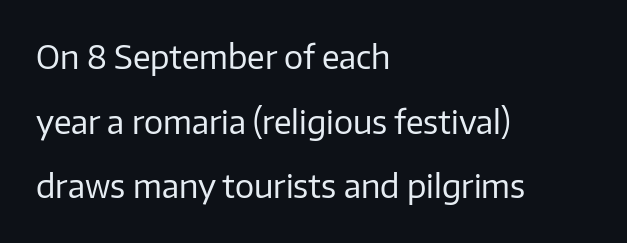
The image shows 32 px regular-weight sans-serif type, upright; set left-aligned, loose line spacing (2.02x), normal letter spacing, not underlined; low stroke contrast and a medium x-height.
